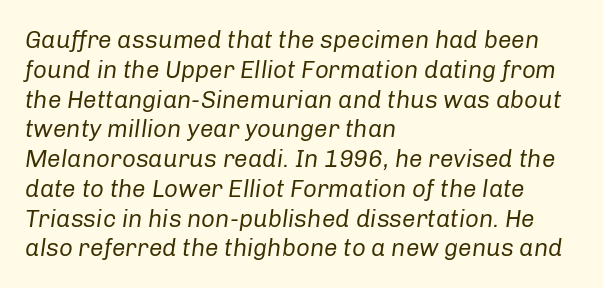
Type without underlining. Summary of weight: not heavy and not bold. These lines were composed using italics. What stands out about the letter spacing? Nothing — it is the standard amount.
